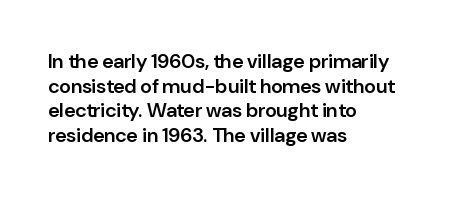
The image shows 20 px text type, upright; set left-aligned, line spacing 1.23x, normal letter spacing, not underlined.
